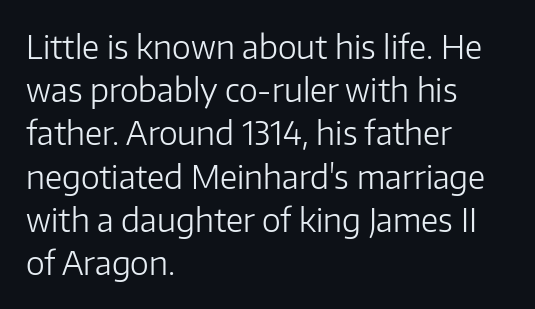
{"serif": "no", "italic": "no", "bold": "no", "weight": "light", "width": "normal", "stroke_contrast": "low", "x_height": "medium", "monospaced": "no", "underline": "no", "align": "left", "line_spacing": "normal", "line_spacing_ratio": 1.35, "letter_spacing": "normal", "letter_spacing_em": 0.0, "glyph_px": 32}
